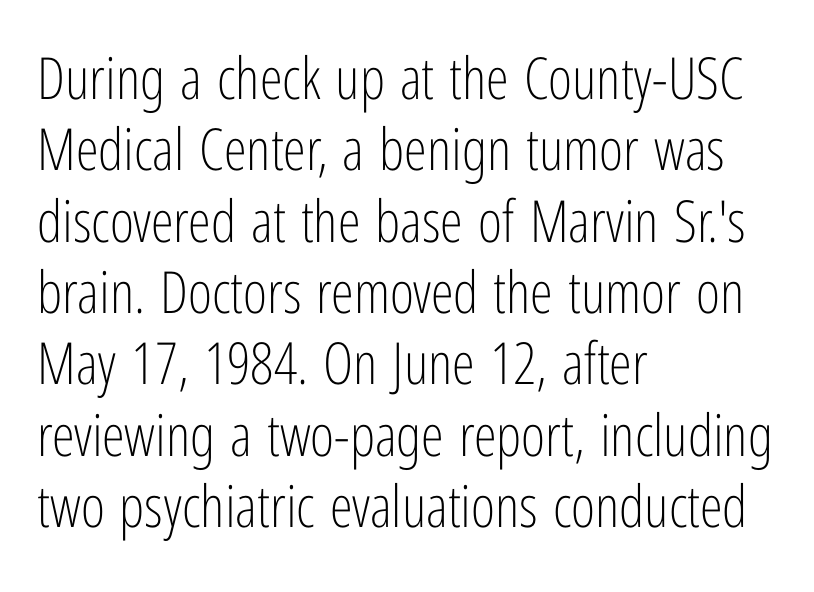
{"serif": "no", "italic": "no", "bold": "no", "weight": "light", "width": "condensed", "stroke_contrast": "low", "x_height": "medium", "monospaced": "no", "underline": "no", "align": "left", "line_spacing_ratio": 1.23, "letter_spacing": "normal", "letter_spacing_em": 0.0, "glyph_px": 58}
